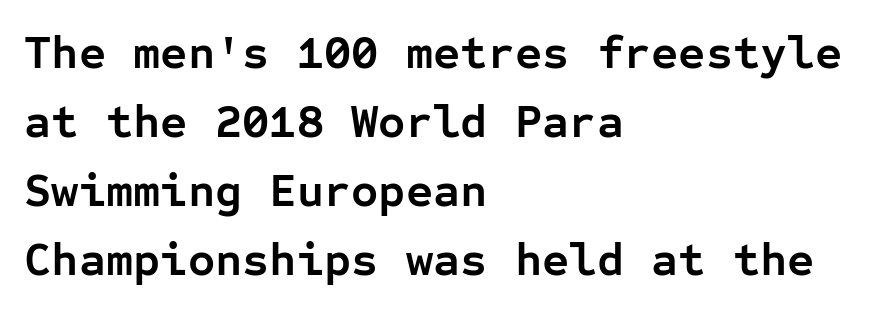
The image shows 47 px semibold sans-serif type, upright, monospaced; set left-aligned, normal line spacing (1.47x), normal letter spacing, not underlined; low stroke contrast and a medium x-height.
